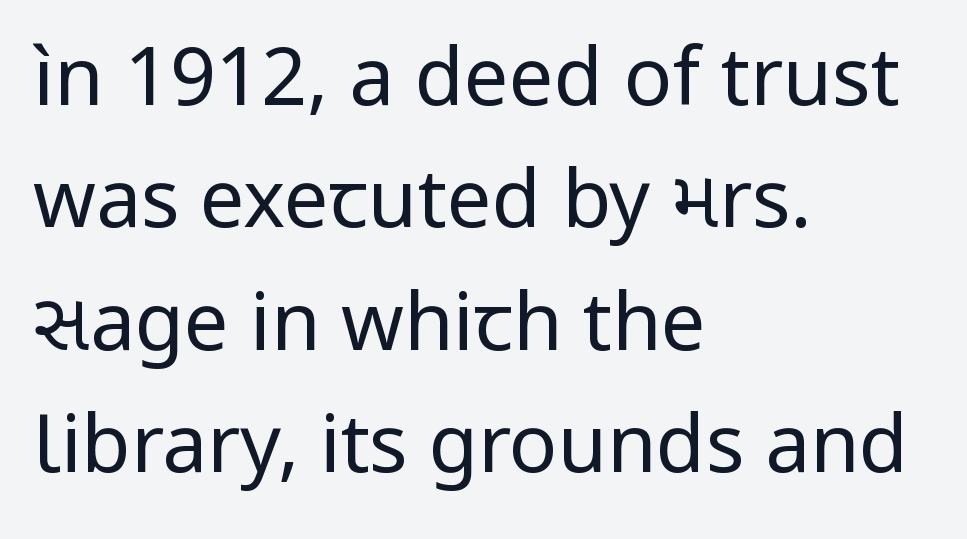
Each line starts at the same left margin while the right side varies. The horizontal fit of the characters is conventional and even. Nobody drew a line under any word here. Classification — sans serif. Weight class: somewhere from thin through regular. Is this a fixed-width face? No — the glyphs have proportional, varying widths.
